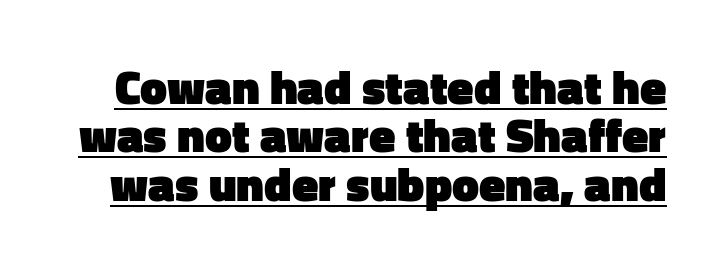
{"serif": "no", "italic": "no", "bold": "yes", "weight": "heavy", "width": "normal", "stroke_contrast": "low", "x_height": "medium", "monospaced": "no", "underline": "yes", "line_spacing": "tight", "line_spacing_ratio": 1.01, "letter_spacing": "normal", "letter_spacing_em": 0.0, "glyph_px": 48}
